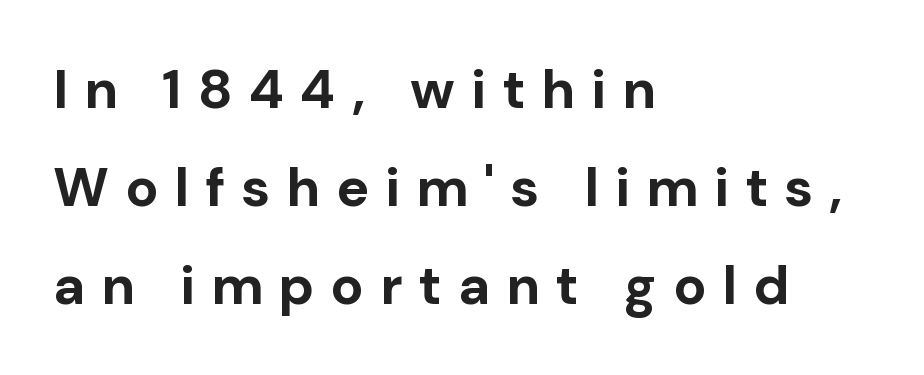
{"serif": "no", "italic": "no", "bold": "yes", "weight": "bold", "width": "normal", "stroke_contrast": "low", "x_height": "medium", "monospaced": "no", "underline": "no", "align": "left", "line_spacing_ratio": 1.78, "letter_spacing": "wide", "letter_spacing_em": 0.29, "glyph_px": 55}
